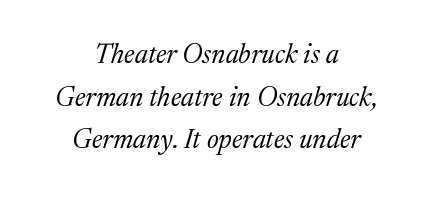
Q: Is the text bold? A: No.
Q: Is the text italic (slanted)? A: Yes, it leans right by about 17 degrees.
Q: Is the text underlined? A: No.
Q: How is the paragraph aligned? A: Centered.
Q: Is the spacing between letters normal or unusually wide? A: Normal.
Q: Is the spacing between lines tight, normal or loose? A: Normal.
